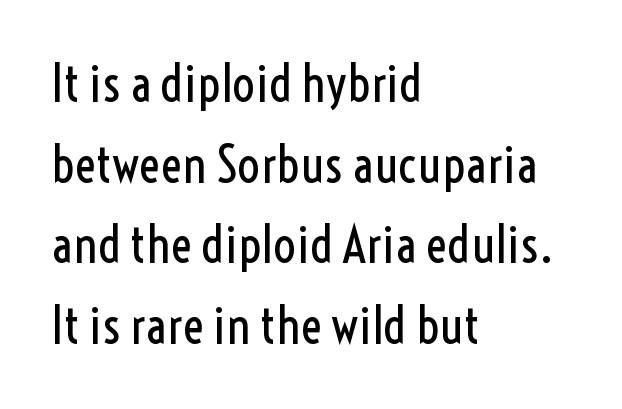
{"serif": "no", "italic": "no", "bold": "no", "weight": "regular", "width": "condensed", "x_height": "medium", "monospaced": "no", "underline": "no", "align": "left", "line_spacing": "normal", "line_spacing_ratio": 1.58, "letter_spacing": "normal", "letter_spacing_em": 0.0, "glyph_px": 51}
